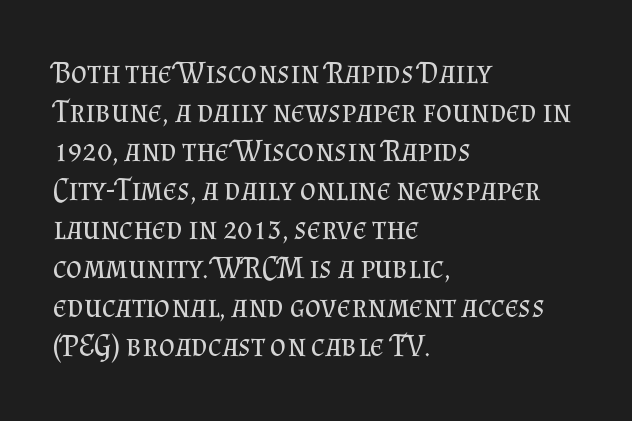
{"serif": "yes", "italic": "no", "bold": "no", "weight": "regular", "width": "normal", "stroke_contrast": "medium", "x_height": "small", "monospaced": "no", "underline": "no", "align": "left", "line_spacing": "normal", "line_spacing_ratio": 1.26, "letter_spacing": "normal", "letter_spacing_em": 0.0, "glyph_px": 31}
